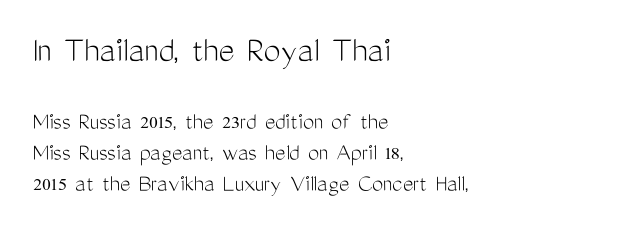
The image shows 38 px light, condensed sans-serif type, upright; set left-aligned, normal line spacing (1.25x), normal letter spacing, not underlined; the first (top) block is 1.52x larger; medium stroke contrast and a medium x-height.
